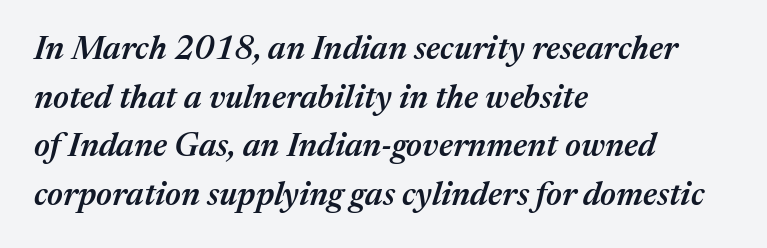
The glyphs look as if they've been sheared to an angle. The passage shown is typed in a proportional face where columns would drift. The letterforms sit shoulder to shoulder at normal distance. Strokes here are thickened, but only to semibold level. Alignment: flush left. Notice how descenders clear the ascenders below comfortably — that's standard leading.
